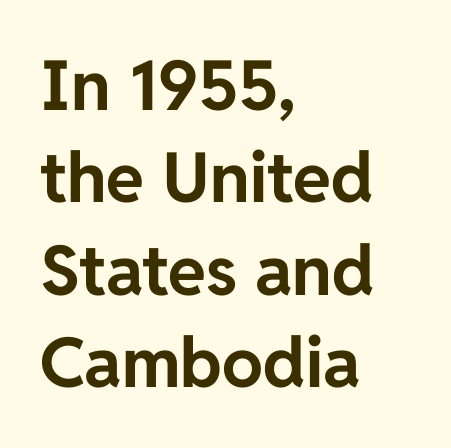
{"serif": "no", "italic": "no", "bold": "yes", "weight": "bold", "width": "normal", "stroke_contrast": "low", "x_height": "medium", "monospaced": "no", "underline": "no", "align": "left", "line_spacing": "normal", "line_spacing_ratio": 1.34, "letter_spacing": "normal", "letter_spacing_em": 0.0, "glyph_px": 69}
